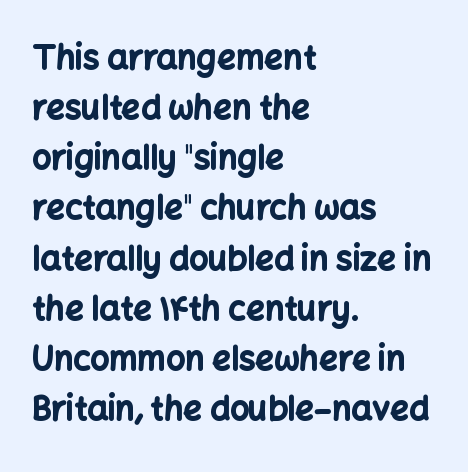
{"serif": "no", "italic": "no", "bold": "yes", "weight": "bold", "width": "normal", "stroke_contrast": "low", "x_height": "medium", "monospaced": "no", "underline": "no", "align": "left", "line_spacing": "normal", "line_spacing_ratio": 1.52, "letter_spacing": "normal", "letter_spacing_em": 0.0, "glyph_px": 33}
